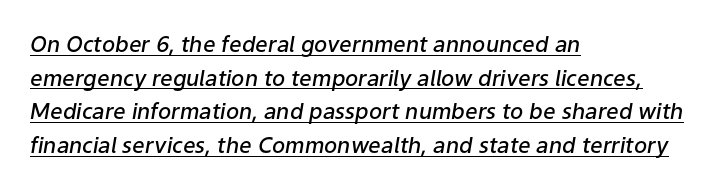
The image shows 22 px text type, italic (leaning right); set left-aligned, normal line spacing (1.53x), normal letter spacing, underlined.
